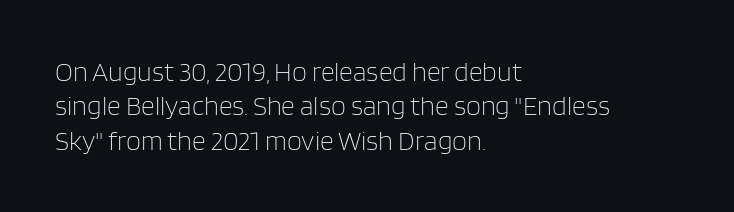
{"italic": "no", "bold": "no", "underline": "no", "align": "left", "line_spacing": "normal", "line_spacing_ratio": 1.27, "letter_spacing": "normal", "letter_spacing_em": 0.0, "glyph_px": 27}
